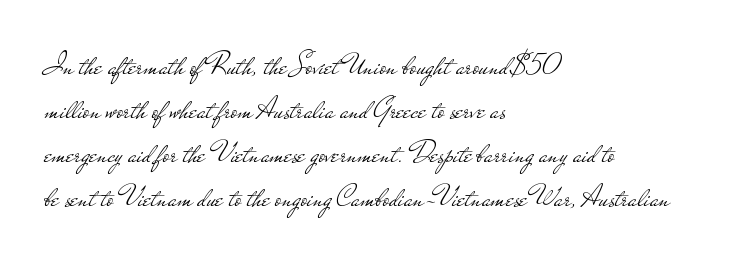
Q: Is the text bold? A: No.
Q: Is the text italic (slanted)? A: Yes.
Q: Is the typeface a serif or a sans-serif typeface? A: Sans-serif.
Q: Is the text underlined? A: No.
Q: How is the paragraph aligned? A: Left-aligned.
Q: Is the spacing between letters normal or unusually wide? A: Normal.
Q: Is the spacing between lines tight, normal or loose? A: Normal.
Q: Width (condensed, normal, or wide)? A: Wide.
Q: Stroke contrast? A: Low.
Q: x-height? A: Small.
Q: Monospaced? A: No.
